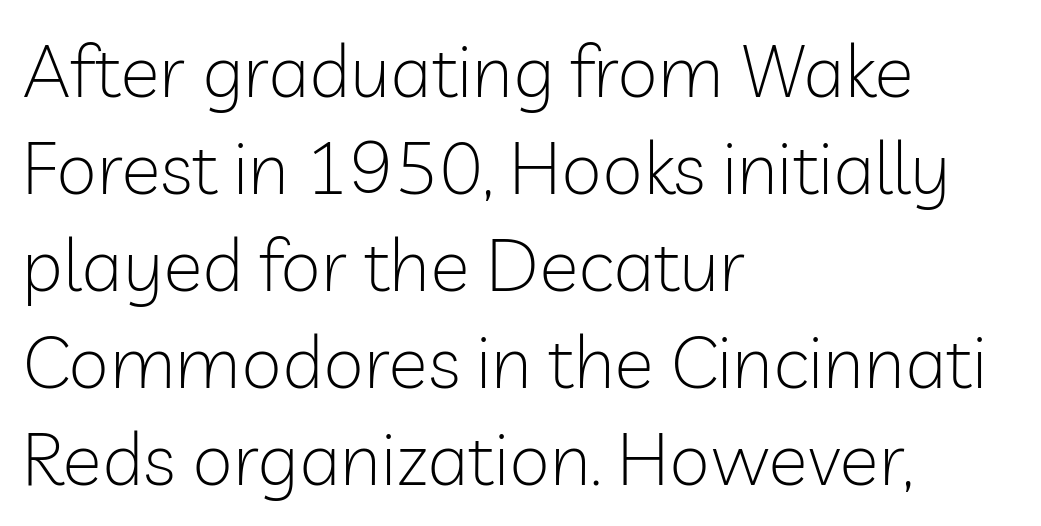
{"serif": "no", "italic": "no", "bold": "no", "weight": "light", "width": "normal", "stroke_contrast": "low", "x_height": "medium", "monospaced": "no", "underline": "no", "align": "left", "line_spacing": "normal", "line_spacing_ratio": 1.31, "letter_spacing": "normal", "letter_spacing_em": 0.0, "glyph_px": 74}
